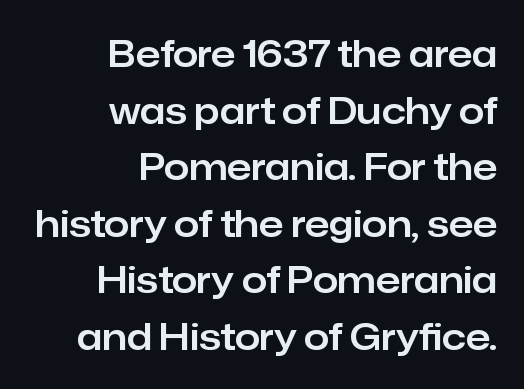
Type without underlining. Is there any slant? The stems are plumb. Line endings align vertically; line beginnings do not. Inter-character spacing is left at the font's built-in metrics.
